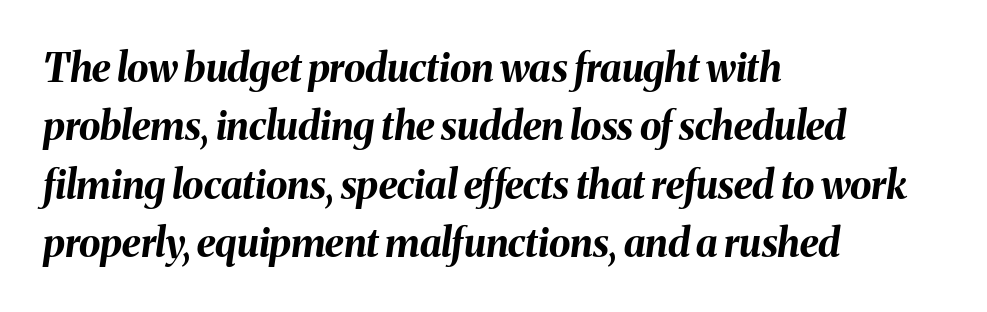
{"italic": "yes", "lean": "right", "slant_degrees": 8, "bold": "yes", "weight": "bold", "width": "normal", "stroke_contrast": "medium", "x_height": "medium", "monospaced": "no", "underline": "no", "align": "left", "line_spacing": "normal", "line_spacing_ratio": 1.5, "letter_spacing": "normal", "letter_spacing_em": 0.0, "glyph_px": 39}
